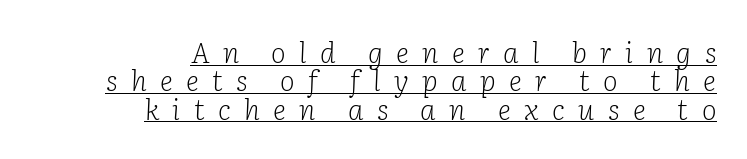
In terms of leading, this rendering errs on the cramped side. Is this a fixed-width face? No — the glyphs have proportional, varying widths. Does extra space separate the letters? Yes, quite a lot of it. Does a line run under the words? Yes, clearly. The cut favours lightness, reaching ordinary text weight at its darkest.
